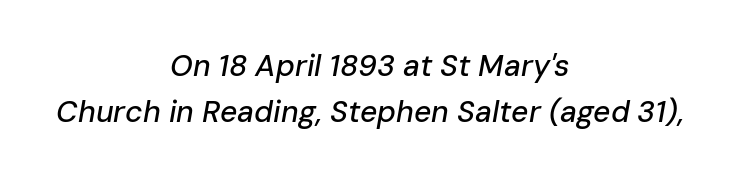
Q: Is the text italic (slanted)? A: Yes, it leans right by about 10 degrees.
Q: Is the text underlined? A: No.
Q: How is the paragraph aligned? A: Centered.
Q: Is the spacing between letters normal or unusually wide? A: Normal.
Q: Is the spacing between lines tight, normal or loose? A: Normal.
Q: Width (condensed, normal, or wide)? A: Normal.
Q: Stroke contrast? A: Low.
Q: x-height? A: Medium.
Q: Monospaced? A: No.
